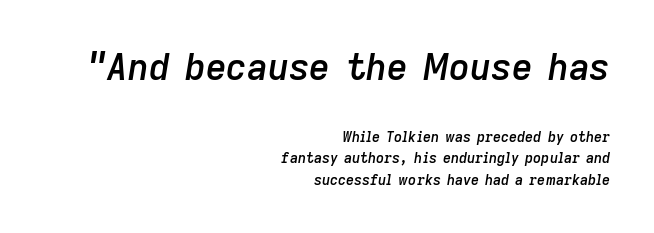
Q: Is the text bold? A: Semi-bold.
Q: Is the text italic (slanted)? A: Yes, it leans right by about 9 degrees.
Q: Is the text underlined? A: No.
Q: How is the paragraph aligned? A: Right-aligned.
Q: Is the spacing between letters normal or unusually wide? A: Normal.
Q: Is the spacing between lines tight, normal or loose? A: Normal.
Q: Which block of text is set in a larger size, the first (top) or the second (bottom)? A: The first (top) one.
Q: Width (condensed, normal, or wide)? A: Normal.
Q: Stroke contrast? A: Low.
Q: x-height? A: Medium.
Q: Monospaced? A: No.
